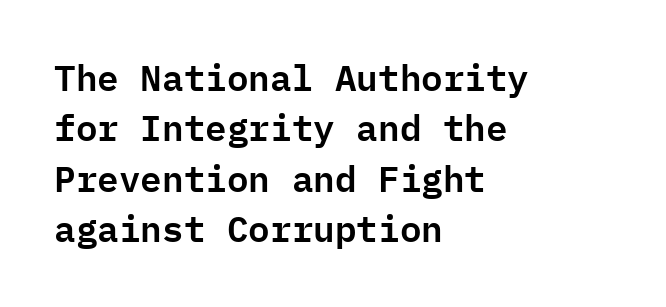
A student would call this left alignment; a typographer would say flush left, rag right. These lines were composed using upright roman letters. Each letter, wide or thin by design, is forced into the same width here. This rendering employs a face without finishing strokes, i.e., a sans-serif. The type is set solid horizontally, with unmodified tracking. If you measured baseline to baseline, you'd find a middling distance.
